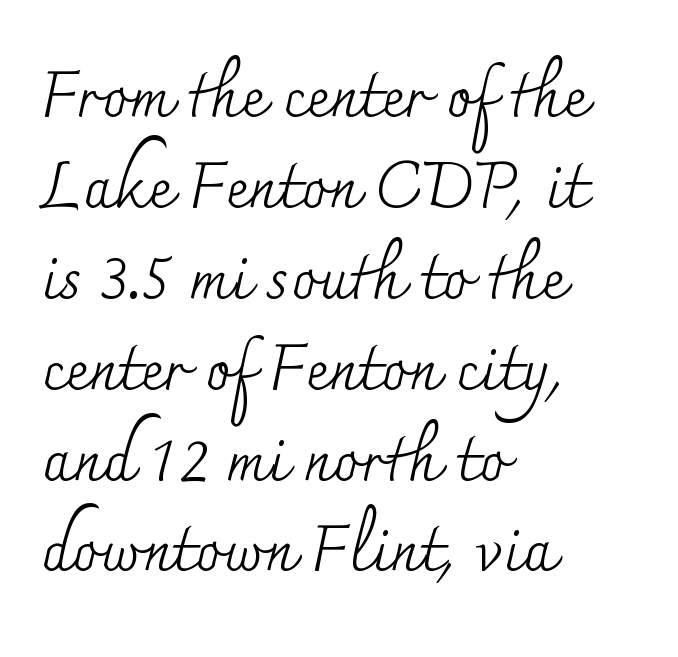
Is this a sans? No — the strokes have serifs. The passage shown is not bold in any degree. Varying glyph widths throughout — classic text-font behaviour. No extra tracking has been applied to these lines. Any mark beneath the type? The region is blank.
